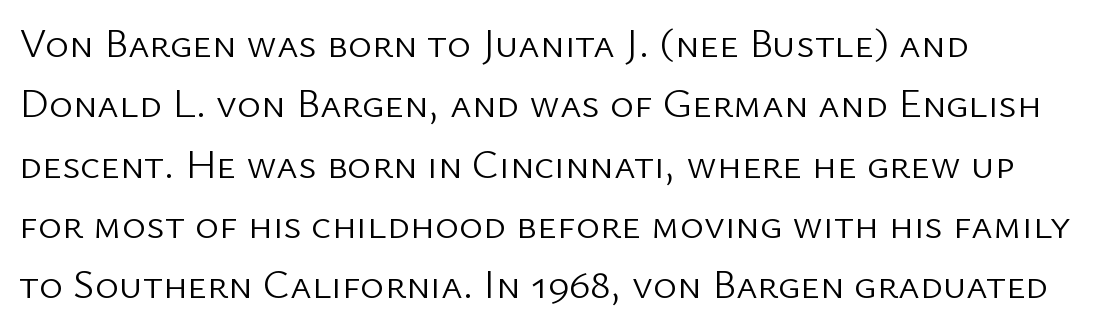
The zone under the glyphs is completely vacant. Serifs: no, the terminals of the letterforms are clean. The lettering stays uniformly vertical, giving the passage a roman look. Teacher's note: observe the even left margin — that is flush-left alignment.
